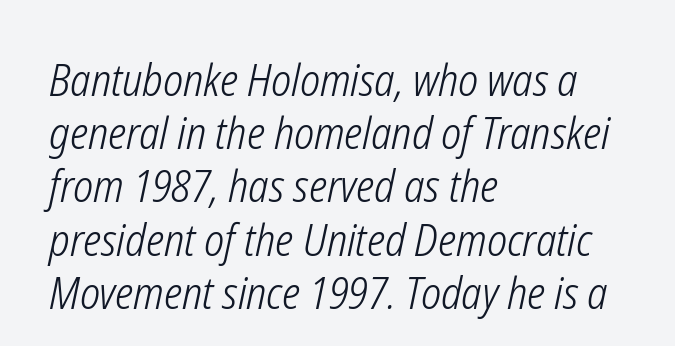
Stems here are at most as thick as an everyday book face. The letters advance in unequal steps, a hallmark of proportional type. A bare baseline throughout the passage. Honestly, the letter spacing is just normal — you wouldn't notice it. These lines are set flush left with a ragged right edge. Observe the lean: these are italic letterforms.
